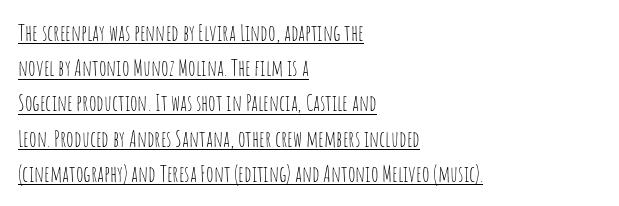
Default kerning and tracking; the words read as compact shapes. If you drew a ruler down the left edge, every line would touch it. Evenly set lines give the paragraph a standard silhouette. This is underlined copy, the kind a proofreader might mark for attention. Is this a heavy cut? Hardly; it is regular or lighter.
